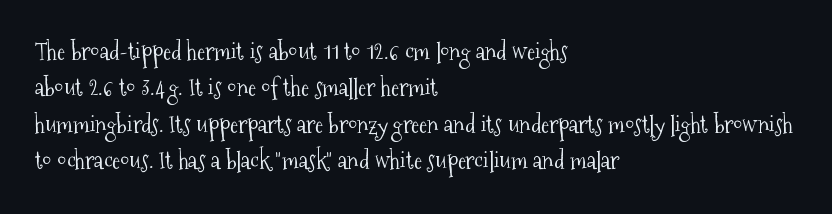
{"italic": "no", "bold": "no", "underline": "no", "align": "left", "line_spacing": "normal", "line_spacing_ratio": 1.52, "letter_spacing": "normal", "letter_spacing_em": 0.0, "glyph_px": 24}
